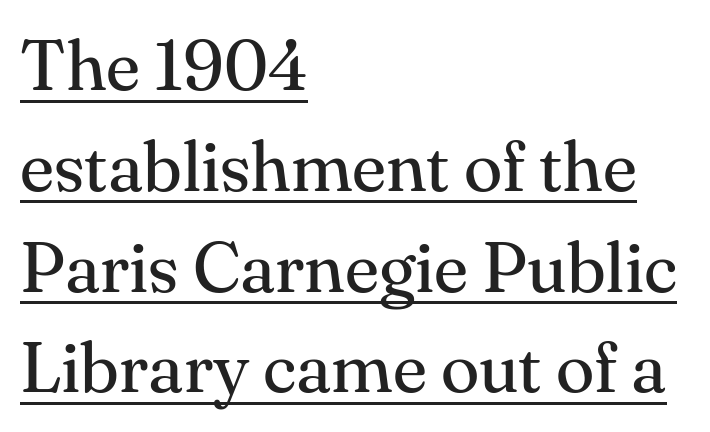
The image shows 71 px regular-weight serif type, upright; set left-aligned, normal line spacing (1.42x), normal letter spacing, underlined; medium stroke contrast and a small x-height.
